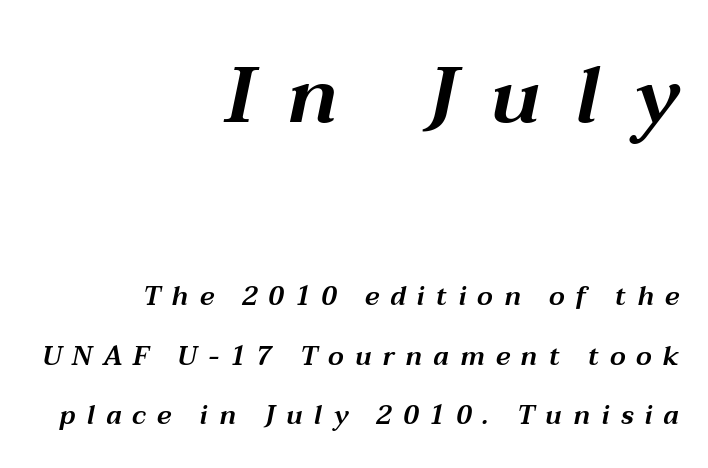
Q: Is the text italic (slanted)? A: Yes, it leans right by about 12 degrees.
Q: Is the text underlined? A: No.
Q: How is the paragraph aligned? A: Right-aligned.
Q: Is the spacing between letters normal or unusually wide? A: Unusually wide.
Q: Is the spacing between lines tight, normal or loose? A: Loose.
Q: Which block of text is set in a larger size, the first (top) or the second (bottom)? A: The first (top) one.
Q: Width (condensed, normal, or wide)? A: Wide.
Q: Stroke contrast? A: Medium.
Q: x-height? A: Medium.
Q: Monospaced? A: No.
